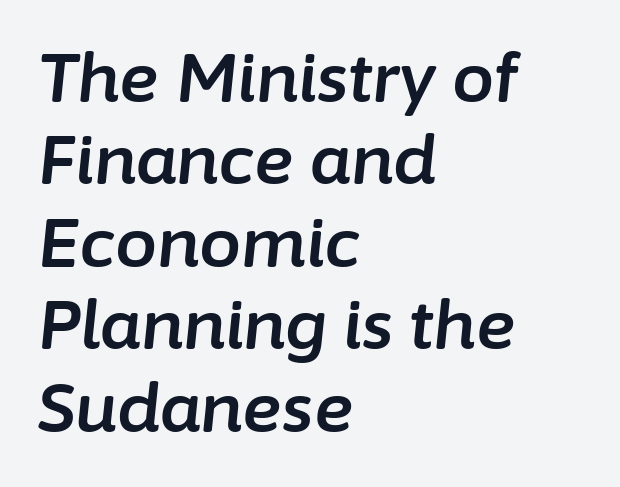
The image shows 67 px text type, italic (leaning right); set left-aligned, line spacing 1.23x, normal letter spacing, not underlined; low stroke contrast and a medium x-height.
